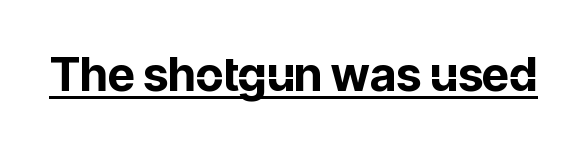
The image shows 47 px bold sans-serif type, upright; set normal letter spacing, underlined; low stroke contrast and a medium x-height.
